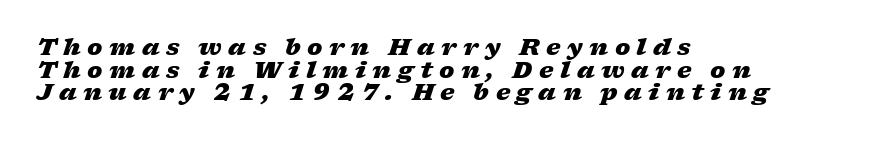
The image shows 23 px bold type, italic (leaning right); set left-aligned, tight line spacing (0.98x), unusually wide letter spacing (+0.28 em), not underlined.
